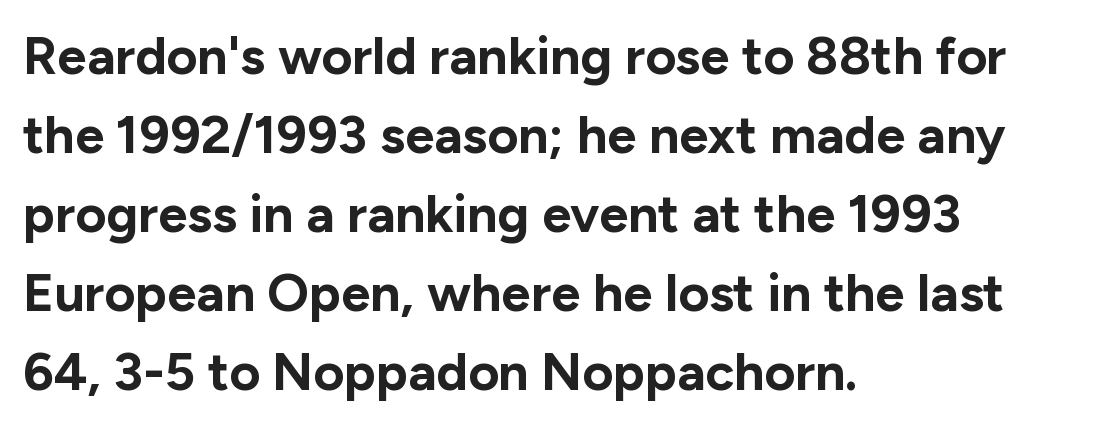
This is the regular roman posture of the typeface. Spacing between characters is what you'd get straight out of the box. The zone under the glyphs is completely vacant. Vertically, the passage feels balanced, rows spaced as you'd expect. As a designer I'd log this as weight 700, bold.
